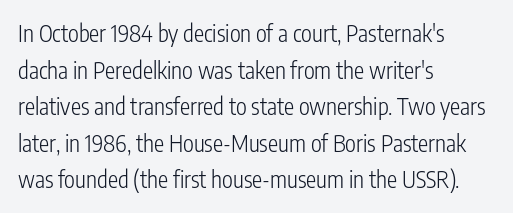
Notice how descenders clear the ascenders below comfortably — that's standard leading. Heft: none added — not bold. Posture: upright roman. The tracking reads as untouched default to a designer's eye. If you drew a ruler down the left edge, every line would touch it.
